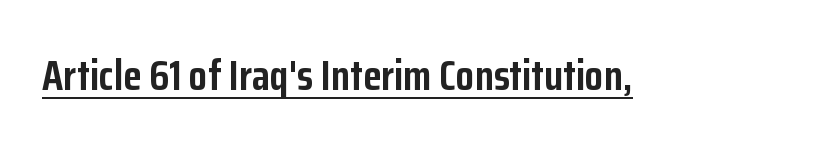
The rendering keeps characters at their native spacing. A full-strength bold gives these letters their thick strokes. The face used here is proportionally spaced, like ordinary book or web type. You can see a thin bar hugging the bottom of the glyphs. The lettering holds an erect, upright posture throughout. The glyphs in this specimen are sans serif.
